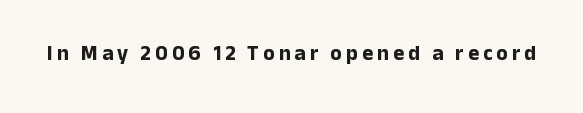
{"italic": "no", "bold": "yes", "underline": "no", "glyph_px": 21}
